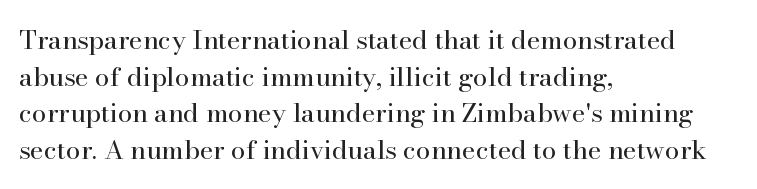
Q: Is the text bold? A: No.
Q: Is the text italic (slanted)? A: No, it is upright.
Q: Is the text underlined? A: No.
Q: How is the paragraph aligned? A: Left-aligned.
Q: Is the spacing between letters normal or unusually wide? A: Normal.
Q: Is the spacing between lines tight, normal or loose? A: Normal.
